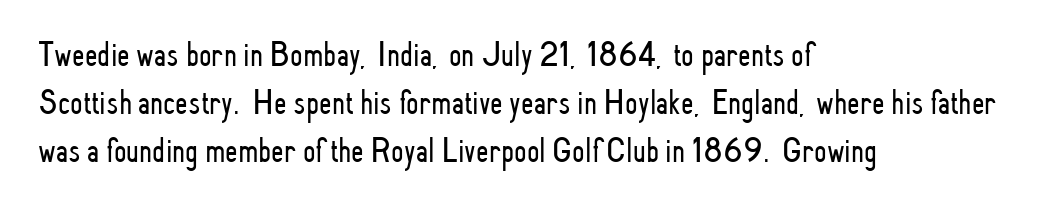
{"serif": "no", "italic": "no", "bold": "no", "weight": "light", "width": "condensed", "stroke_contrast": "low", "x_height": "small", "monospaced": "no", "underline": "no", "align": "left", "line_spacing": "normal", "line_spacing_ratio": 1.34, "letter_spacing": "normal", "letter_spacing_em": 0.0, "glyph_px": 36}
